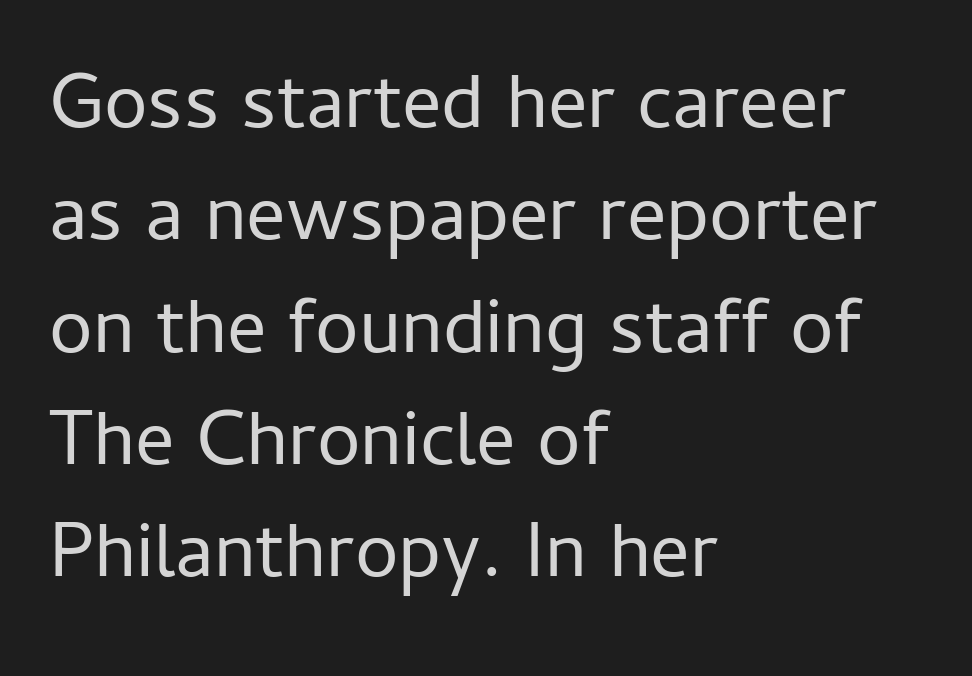
The image shows 78 px regular-weight sans-serif type, upright; set left-aligned, normal line spacing (1.44x), normal letter spacing, not underlined; low stroke contrast and a medium x-height.
